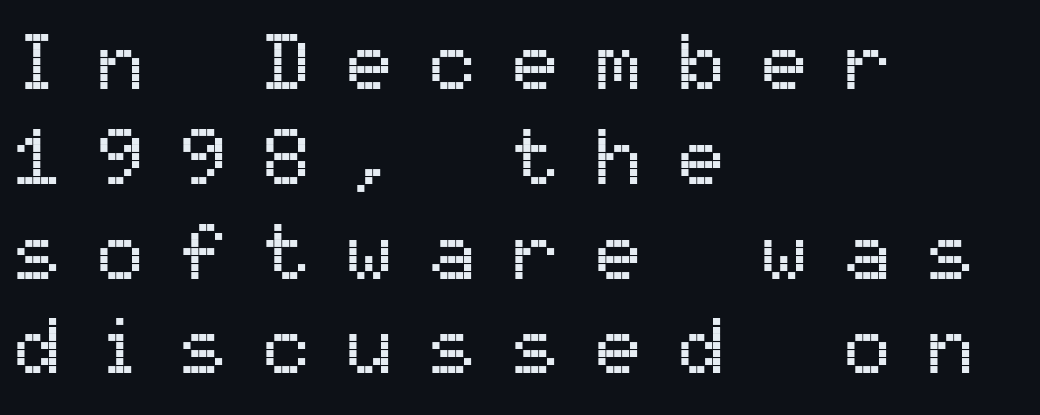
{"serif": "no", "italic": "no", "width": "normal", "stroke_contrast": "medium", "x_height": "medium", "monospaced": "yes", "underline": "no", "align": "left", "line_spacing_ratio": 1.2, "letter_spacing": "wide", "letter_spacing_em": 0.45, "glyph_px": 79}
